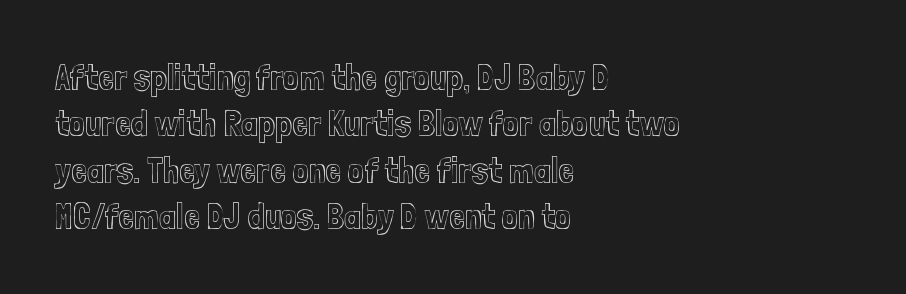
Q: Is the text italic (slanted)? A: No, it is upright.
Q: Is the text underlined? A: No.
Q: How is the paragraph aligned? A: Left-aligned.
Q: Is the spacing between letters normal or unusually wide? A: Normal.
Q: Is the spacing between lines tight, normal or loose? A: Normal.
Q: Width (condensed, normal, or wide)? A: Condensed.
Q: x-height? A: Medium.
Q: Monospaced? A: No.
